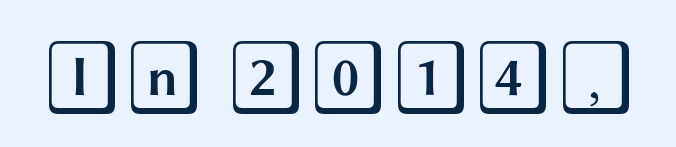
Descenders are the only things crossing below the line. The lettering holds an erect, upright posture throughout. Students, note that the glyphs here touch the page at normal intervals.
